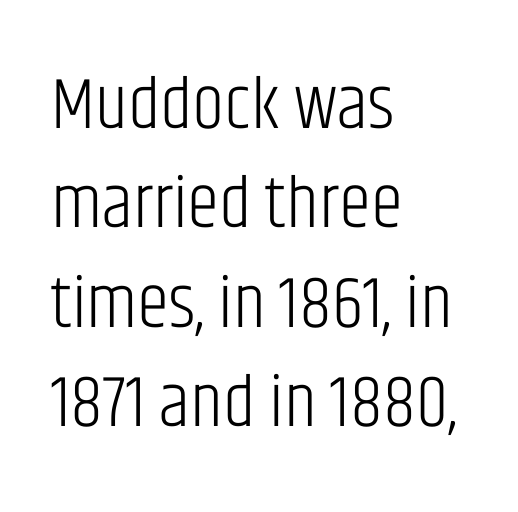
{"serif": "no", "italic": "no", "bold": "no", "weight": "light", "width": "condensed", "stroke_contrast": "low", "x_height": "large", "monospaced": "no", "underline": "no", "align": "left", "line_spacing": "normal", "line_spacing_ratio": 1.36, "letter_spacing": "normal", "letter_spacing_em": 0.0, "glyph_px": 73}
